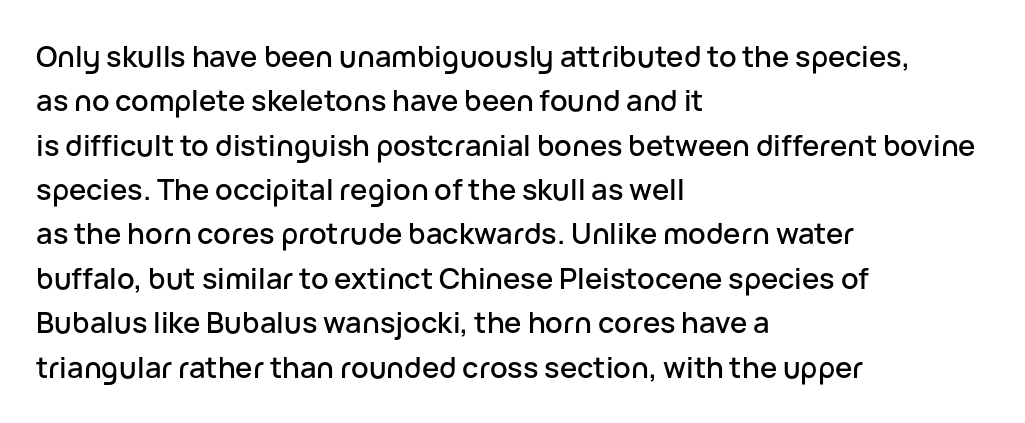
Posture: straight, roman, zero tilt. All the whitespace from short lines collects on the right. Bare-footed words on every line. Summary of vertical rhythm: regular, with standard interline spacing. Looks like regular typesetting: each glyph gets only the width it needs.
